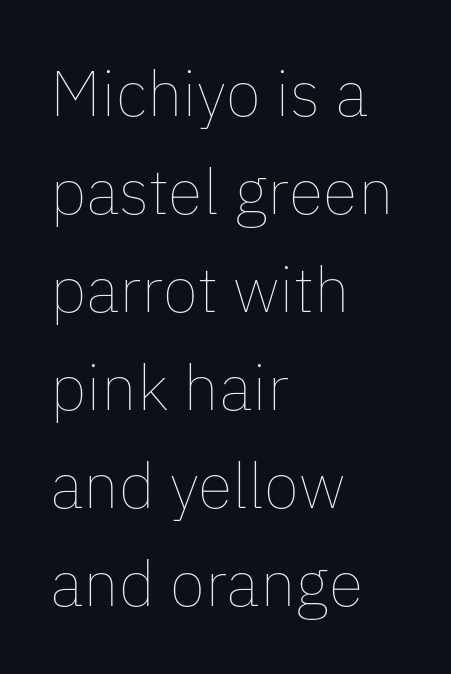
Stems here are at most as thick as an everyday book face. In terms of posture, this sample is upright. Each letter keeps its own natural width here, so spacing adapts to shape. The lines sit at an ordinary, default distance from one another.
